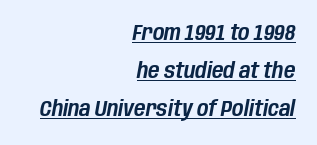
The font's italic variant was chosen for this text. Look at the tracking — it's just the regular setting, nothing added. Horizontally, the lines are justified to the trailing edge only. Like a heading marked for emphasis, these lines bear an underscore.
